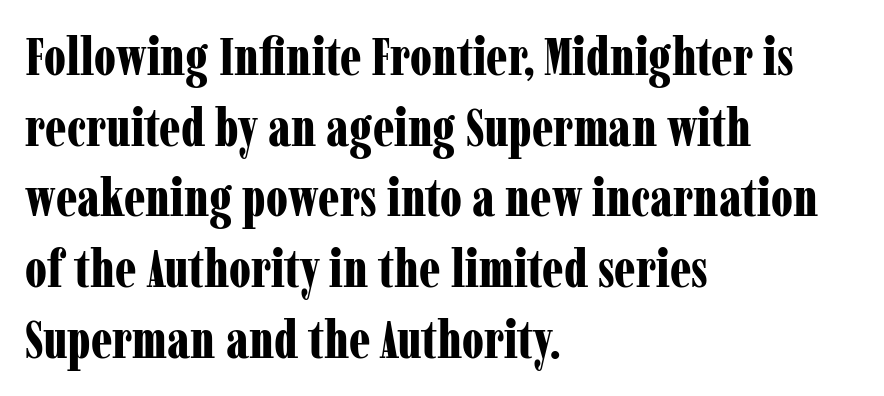
{"serif": "yes", "italic": "no", "bold": "yes", "weight": "bold", "width": "condensed", "stroke_contrast": "low", "x_height": "medium", "monospaced": "no", "underline": "no", "align": "left", "line_spacing": "normal", "line_spacing_ratio": 1.36, "letter_spacing": "normal", "letter_spacing_em": 0.0, "glyph_px": 52}
